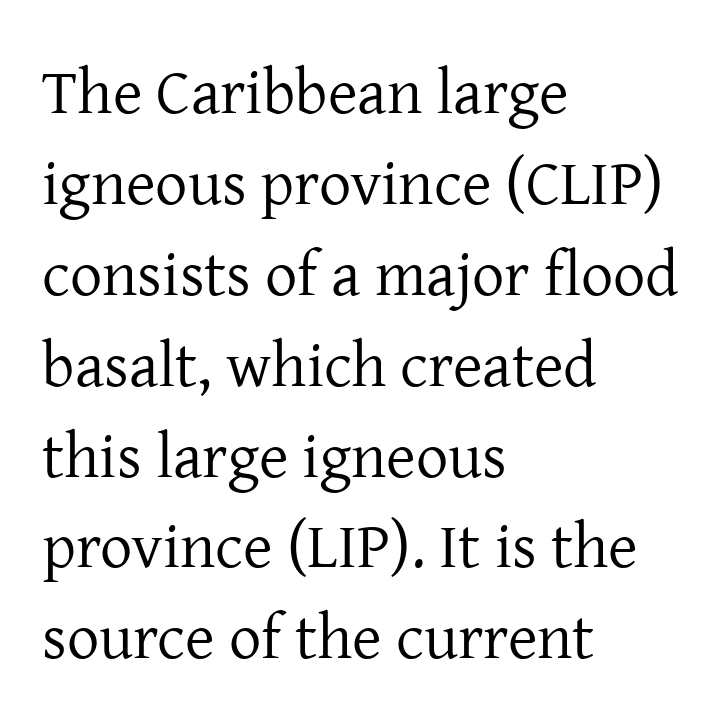
{"serif": "yes", "italic": "no", "bold": "no", "weight": "regular", "width": "normal", "stroke_contrast": "low", "x_height": "medium", "monospaced": "no", "underline": "no", "align": "left", "line_spacing": "normal", "line_spacing_ratio": 1.42, "letter_spacing": "normal", "letter_spacing_em": 0.0, "glyph_px": 64}
